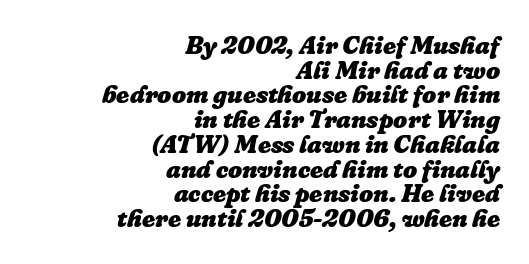
The characters look thick and weighty, a clear bold. Observe the lean: these are italic letterforms. Is there much room between lines? No — they nearly touch. This rendering features lettering with no underline.
